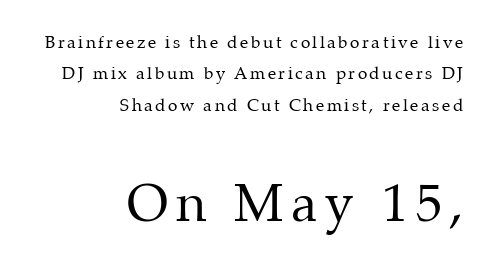
{"serif": "yes", "italic": "no", "bold": "no", "weight": "regular", "width": "normal", "stroke_contrast": "medium", "x_height": "medium", "monospaced": "no", "underline": "no", "align": "right", "line_spacing_ratio": 1.85, "larger_block": "second", "size_ratio": 3.06, "glyph_px": 52}
